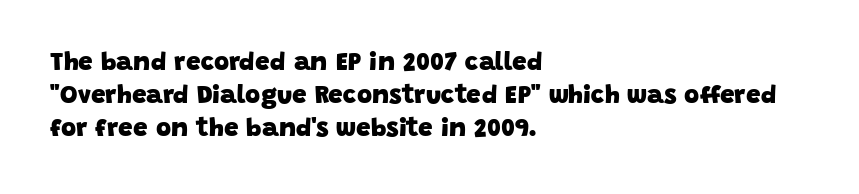
The image shows 26 px bold type; set left-aligned, normal line spacing (1.27x), normal letter spacing, not underlined.
